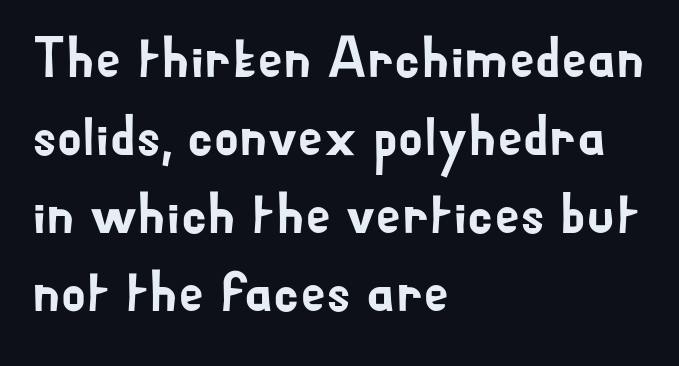
The image shows 57 px sans-serif type, upright; set left-aligned, normal line spacing (1.37x), normal letter spacing, not underlined; low stroke contrast and a small x-height.
